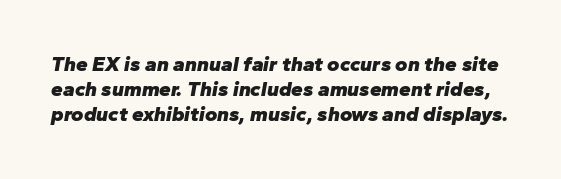
The image shows 21 px bold type, italic (leaning right); set line spacing 1.2x, normal letter spacing, not underlined.
